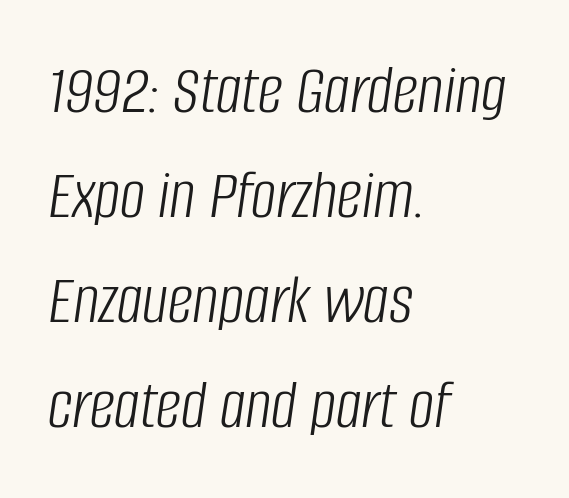
Q: Is the text bold? A: No.
Q: Is the text italic (slanted)? A: Yes, it leans right by about 8 degrees.
Q: Is the text underlined? A: No.
Q: How is the paragraph aligned? A: Left-aligned.
Q: Is the spacing between letters normal or unusually wide? A: Normal.
Q: Is the spacing between lines tight, normal or loose? A: Normal.
Q: Width (condensed, normal, or wide)? A: Condensed.
Q: Stroke contrast? A: Low.
Q: x-height? A: Large.
Q: Monospaced? A: No.
